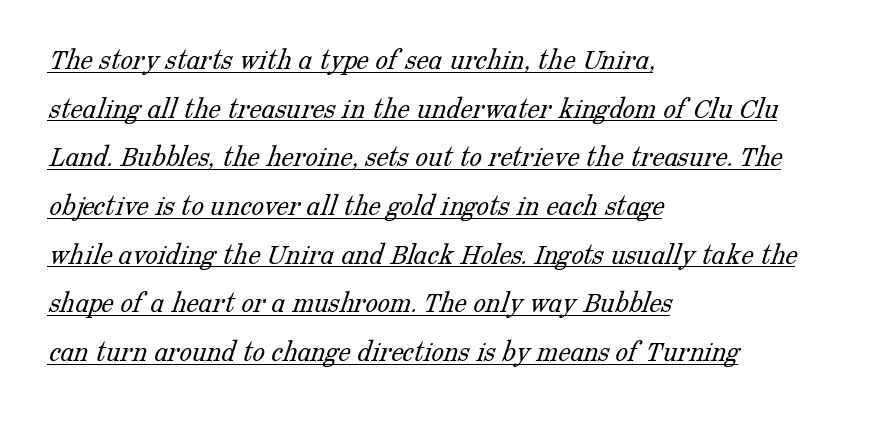
Q: Is the text bold? A: No.
Q: Is the typeface a serif or a sans-serif typeface? A: Serif.
Q: Is the text underlined? A: Yes.
Q: How is the paragraph aligned? A: Left-aligned.
Q: Is the spacing between letters normal or unusually wide? A: Normal.
Q: Is the spacing between lines tight, normal or loose? A: Normal.
Q: Width (condensed, normal, or wide)? A: Normal.
Q: Stroke contrast? A: Low.
Q: x-height? A: Medium.
Q: Monospaced? A: No.
